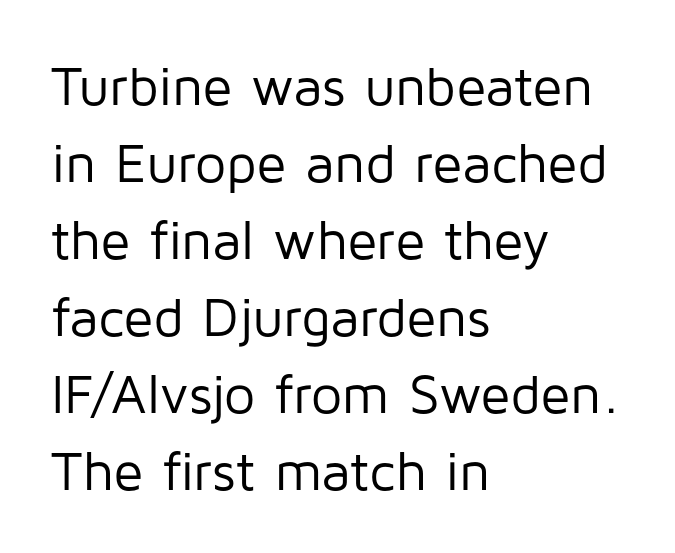
Has an underline been added? It has not. Do the characters align in a grid? No, the font is proportional. The font sits on the lighter half of the weight spectrum, regular included. Line starts are locked; line ends wander. The glyphs in this specimen are sans serif. Students, observe: this is what conventionally led text looks like.
